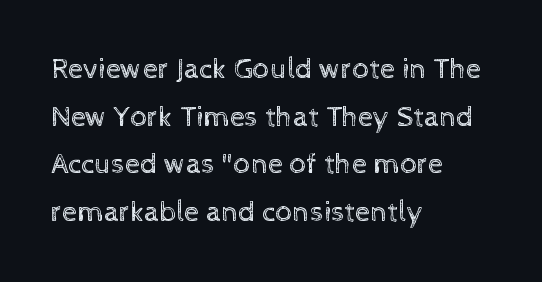
{"italic": "no", "bold": "no", "weight": "regular", "width": "normal", "x_height": "medium", "monospaced": "no", "underline": "no", "align": "left", "line_spacing": "normal", "line_spacing_ratio": 1.59, "letter_spacing": "normal", "letter_spacing_em": 0.0, "glyph_px": 30}
